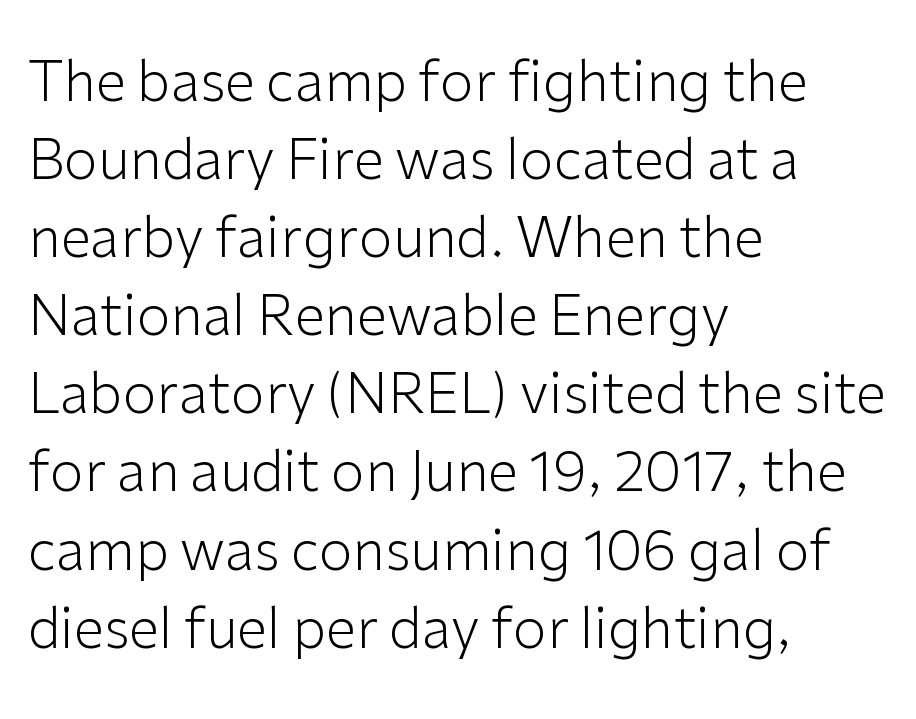
The image shows 55 px light sans-serif type, upright; set left-aligned, normal line spacing (1.42x), normal letter spacing, not underlined; low stroke contrast and a medium x-height.
